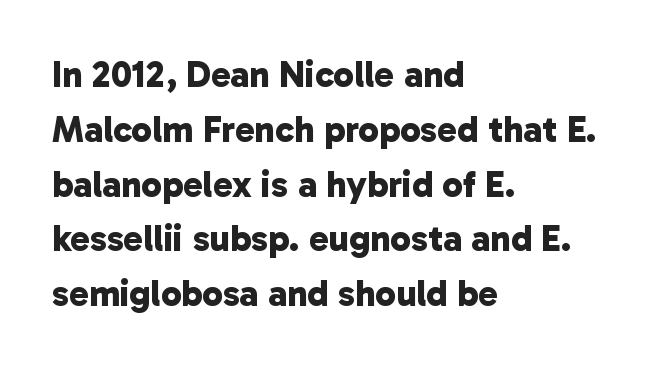
The image shows 37 px bold sans-serif type; set left-aligned, normal line spacing (1.48x), normal letter spacing, not underlined; low stroke contrast and a medium x-height.
